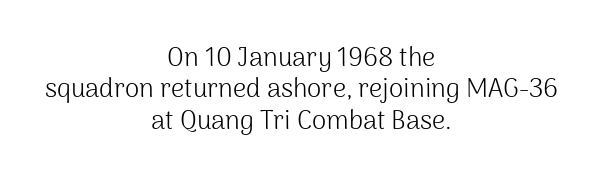
{"italic": "no", "bold": "no", "underline": "no", "align": "center", "line_spacing_ratio": 1.21, "letter_spacing": "normal", "letter_spacing_em": 0.0, "glyph_px": 26}
